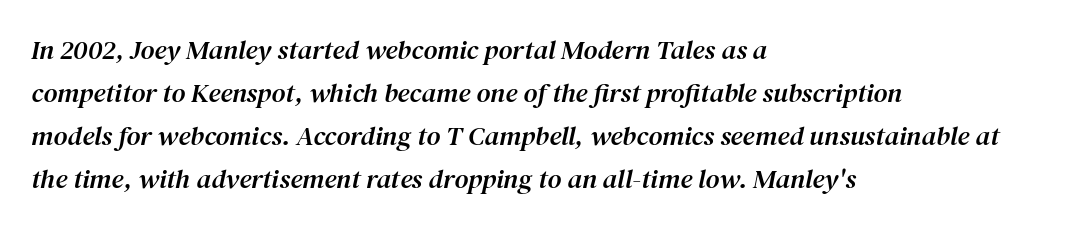
Q: Is the text italic (slanted)? A: Yes, it leans right by about 12 degrees.
Q: Is the text underlined? A: No.
Q: How is the paragraph aligned? A: Left-aligned.
Q: Is the spacing between letters normal or unusually wide? A: Normal.
Q: Is the spacing between lines tight, normal or loose? A: Normal.
